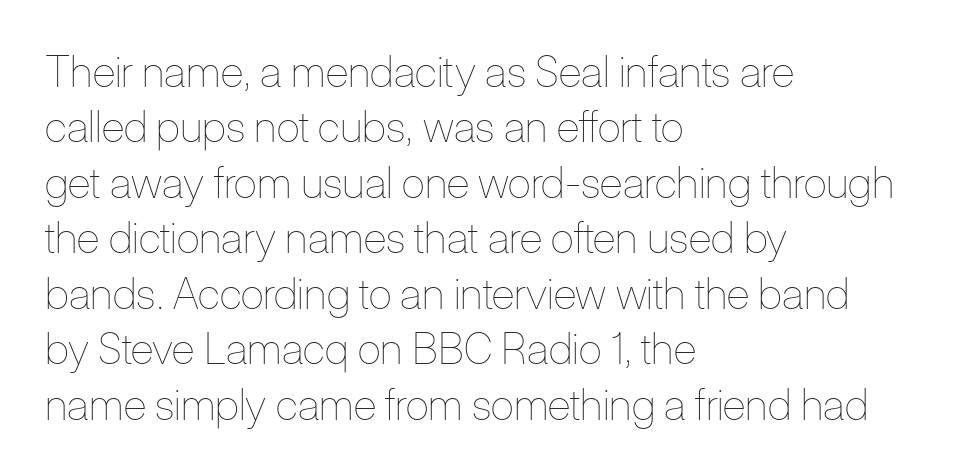
The lettering holds an erect, upright posture throughout. Beneath every word, the page is bare. The lines sit at an ordinary, default distance from one another. There is no visible air inserted between adjacent glyphs. The passage shown is not bold in any degree. These lines are rendered in a variable-pitch font.
